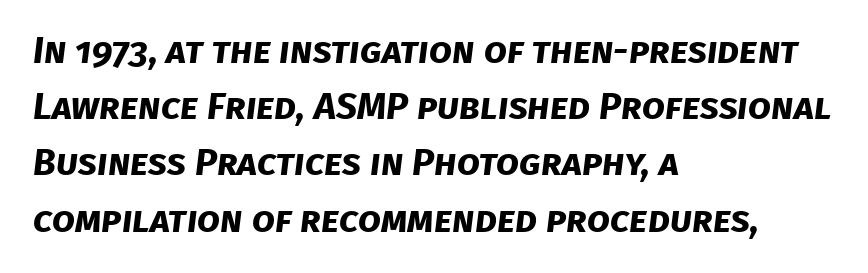
The image shows 37 px bold sans-serif type; set left-aligned, normal line spacing (1.52x), normal letter spacing, not underlined; low stroke contrast and a large x-height.
